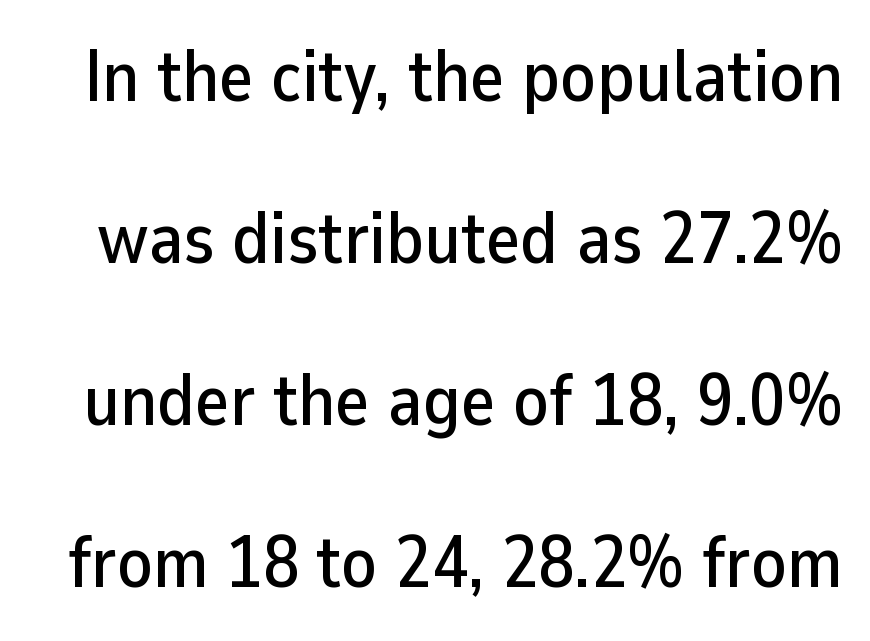
You could not count columns in this text — the font is proportionally spaced. The space directly below the letters is spotless. The type sits square on the baseline with zero lean. In terms of letterspacing, this is plain default setting. The face used here is a sans, in the tradition of grotesques and geometrics. Quick note: interline space is abundant.
